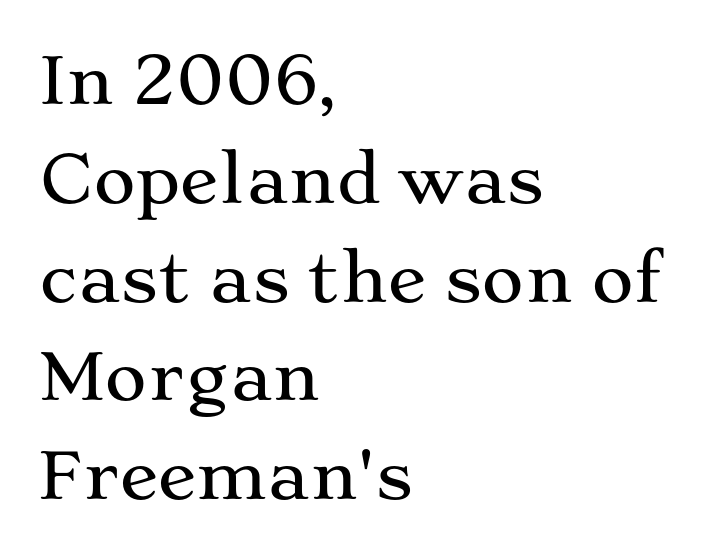
The image shows 65 px wide serif type, upright; set left-aligned, normal line spacing (1.52x), normal letter spacing, not underlined; medium stroke contrast and a medium x-height.
